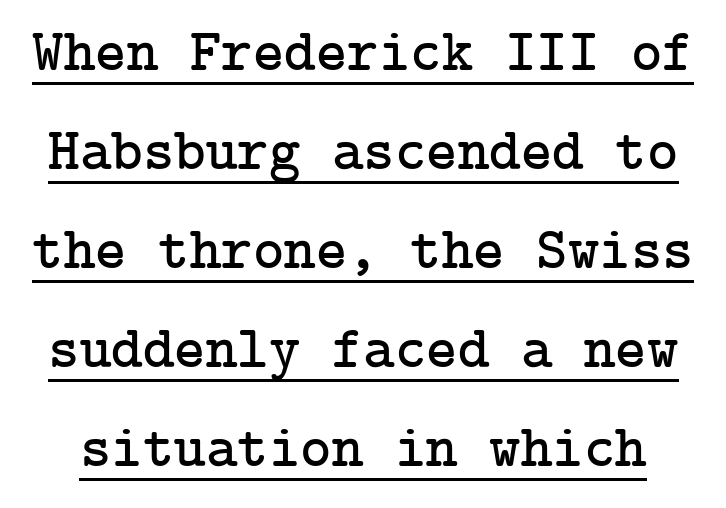
Q: Is the text italic (slanted)? A: No, it is upright.
Q: Is the typeface a serif or a sans-serif typeface? A: Serif.
Q: Is the text underlined? A: Yes.
Q: Is the spacing between letters normal or unusually wide? A: Normal.
Q: Is the spacing between lines tight, normal or loose? A: Normal.
Q: Width (condensed, normal, or wide)? A: Normal.
Q: Stroke contrast? A: Low.
Q: x-height? A: Medium.
